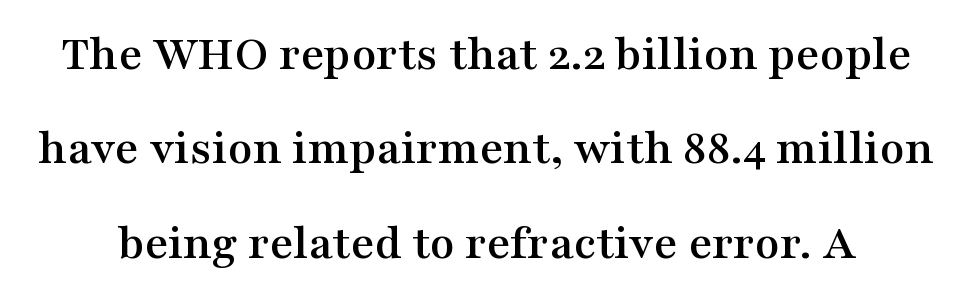
The image shows 51 px wide serif type, upright; set line spacing 1.85x, normal letter spacing, not underlined; medium stroke contrast and a medium x-height.
